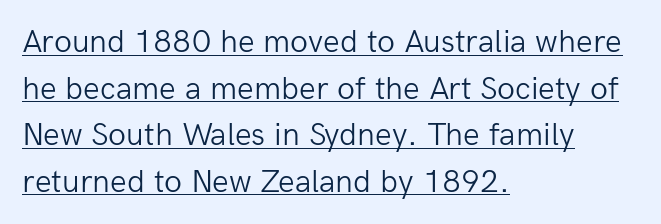
The image shows 33 px light sans-serif type, upright; set left-aligned, normal line spacing (1.41x), normal letter spacing, underlined; low stroke contrast and a medium x-height.
